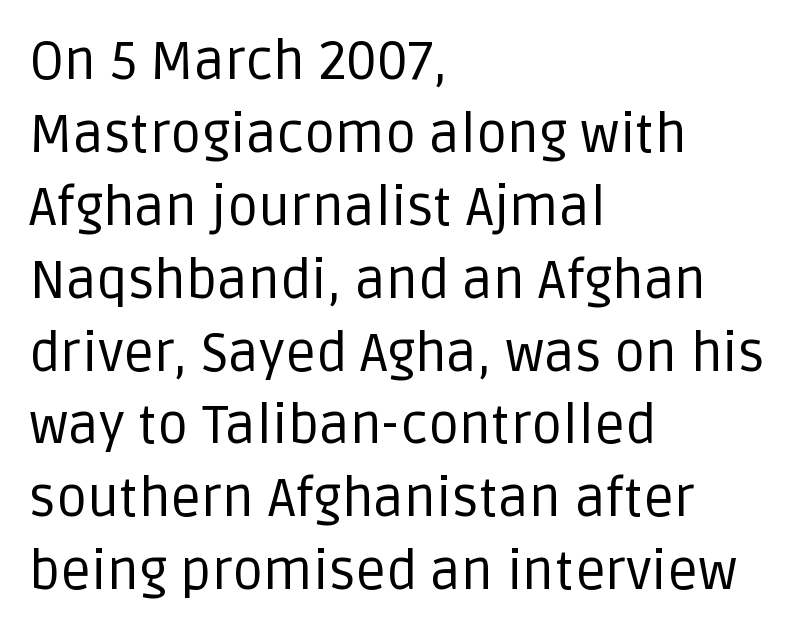
Notice how the passage keeps a crisp vertical edge on the left only. Looks like regular typesetting: each glyph gets only the width it needs. The leading is moderate, giving the passage an even texture. The letterforms sit shoulder to shoulder at normal distance. The typography opts for an upright posture over an oblique one.
